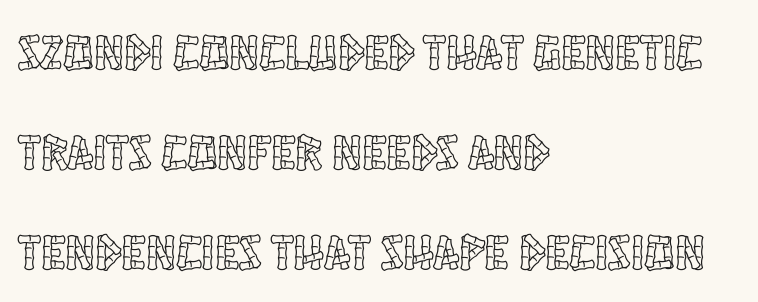
What stands out about the letter spacing? Nothing — it is the standard amount. The face used here is proportionally spaced, like ordinary book or web type. Style check: upright. The zone under the glyphs is completely vacant. Students, observe: this is what heavily led, spacious text looks like.
